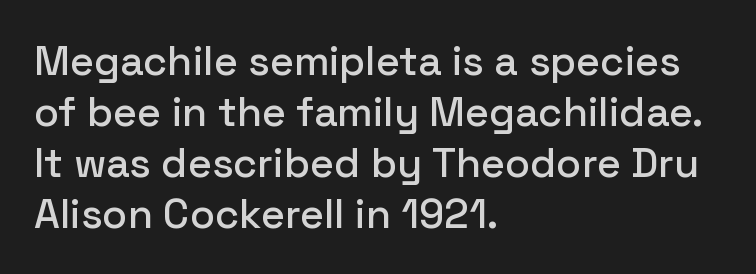
Q: Is the text italic (slanted)? A: No, it is upright.
Q: Is the typeface a serif or a sans-serif typeface? A: Sans-serif.
Q: Is the text underlined? A: No.
Q: How is the paragraph aligned? A: Left-aligned.
Q: Is the spacing between letters normal or unusually wide? A: Normal.
Q: Width (condensed, normal, or wide)? A: Normal.
Q: Stroke contrast? A: Low.
Q: x-height? A: Medium.
Q: Monospaced? A: No.
